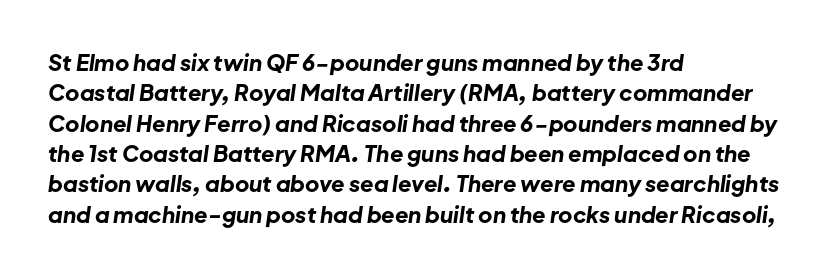
{"italic": "yes", "lean": "right", "slant_degrees": 8, "bold": "yes", "underline": "no", "align": "left", "line_spacing": "normal", "line_spacing_ratio": 1.38, "letter_spacing": "normal", "letter_spacing_em": 0.0, "glyph_px": 22}
